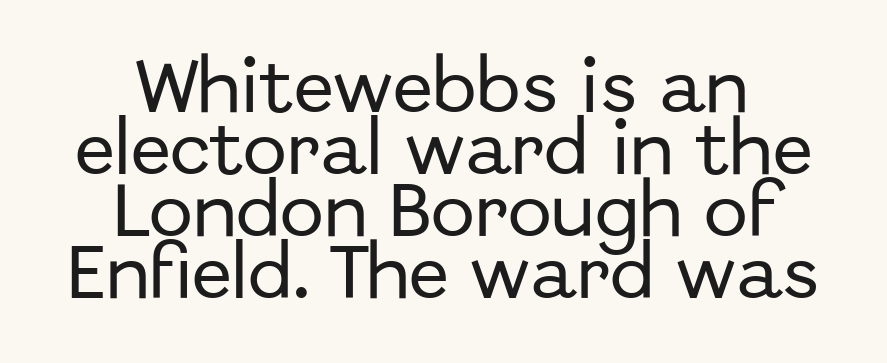
{"serif": "no", "italic": "no", "width": "normal", "stroke_contrast": "low", "x_height": "medium", "monospaced": "no", "underline": "no", "align": "center", "line_spacing": "tight", "line_spacing_ratio": 1.05, "letter_spacing": "normal", "letter_spacing_em": 0.0, "glyph_px": 59}
